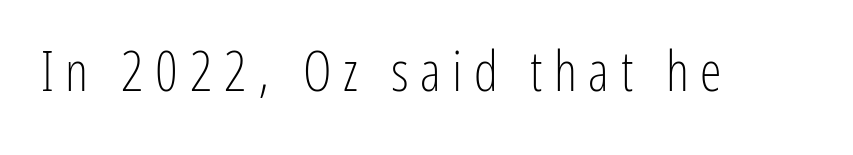
The image shows 55 px light, condensed sans-serif type, upright; set unusually wide letter spacing (+0.21 em), not underlined; low stroke contrast and a medium x-height.
